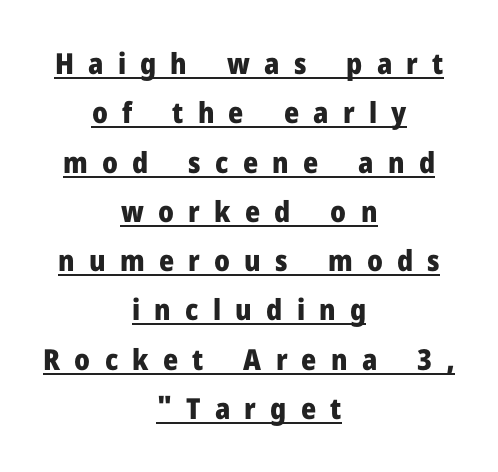
Q: Is the text bold? A: Yes.
Q: Is the text italic (slanted)? A: No, it is upright.
Q: Is the typeface a serif or a sans-serif typeface? A: Sans-serif.
Q: Is the text underlined? A: Yes.
Q: How is the paragraph aligned? A: Centered.
Q: Is the spacing between letters normal or unusually wide? A: Unusually wide.
Q: Is the spacing between lines tight, normal or loose? A: Normal.
Q: Width (condensed, normal, or wide)? A: Normal.
Q: Stroke contrast? A: Low.
Q: x-height? A: Medium.
Q: Monospaced? A: No.
